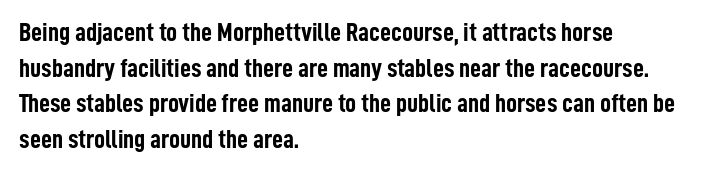
A typesetter would call this leading conventional body-copy spacing. Standard letterfit; no display-style spreading of the glyphs. The axis of the letterforms is exactly vertical. Typeset ragged right — the left edge is the straight one. Clear beneath every line of the passage. Each glyph is drawn with heavy, bold strokes.
